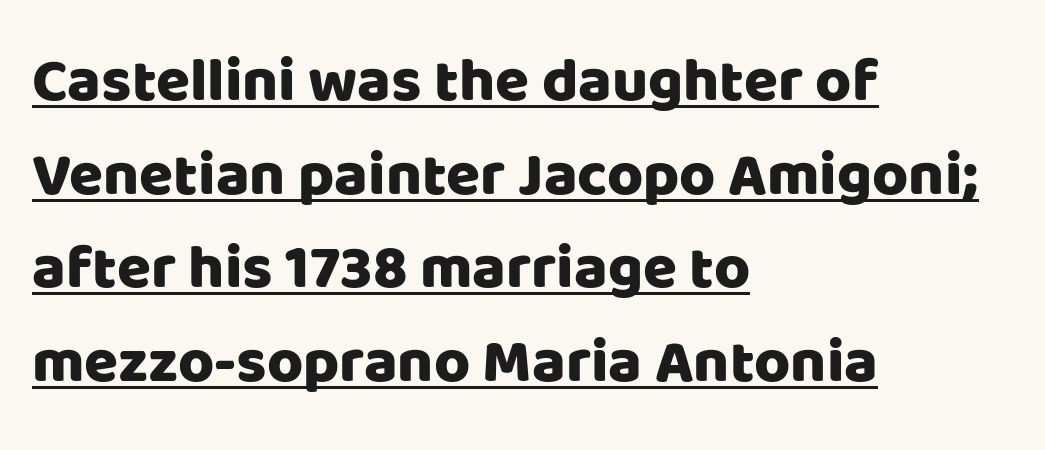
The image shows 62 px sans-serif type, upright; set left-aligned, normal line spacing (1.51x), normal letter spacing, underlined; low stroke contrast and a large x-height.
